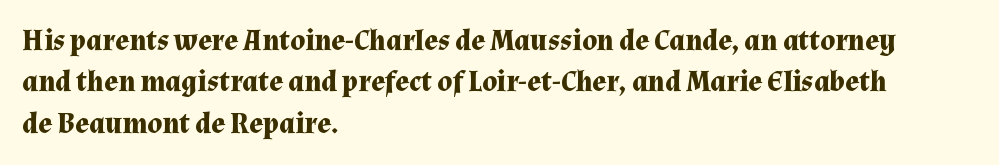
The image shows 29 px bold serif type, upright; set left-aligned, normal line spacing (1.43x), normal letter spacing, not underlined; medium stroke contrast and a medium x-height.
